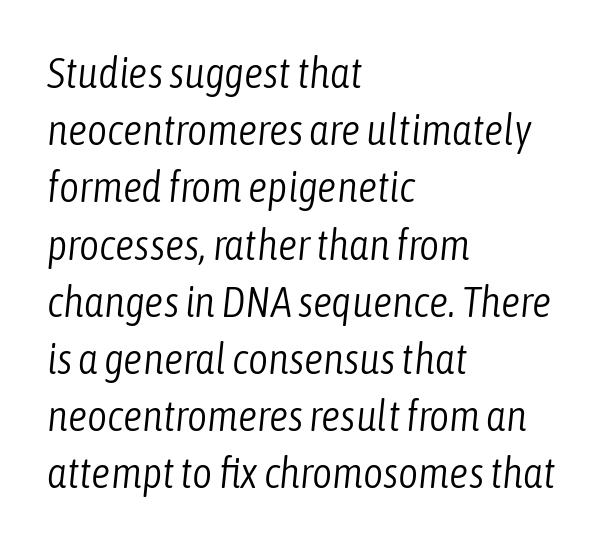
{"italic": "yes", "lean": "right", "slant_degrees": 6, "bold": "no", "weight": "light", "width": "condensed", "stroke_contrast": "low", "x_height": "medium", "monospaced": "no", "underline": "no", "align": "left", "line_spacing": "normal", "line_spacing_ratio": 1.33, "letter_spacing": "normal", "letter_spacing_em": 0.0, "glyph_px": 43}
